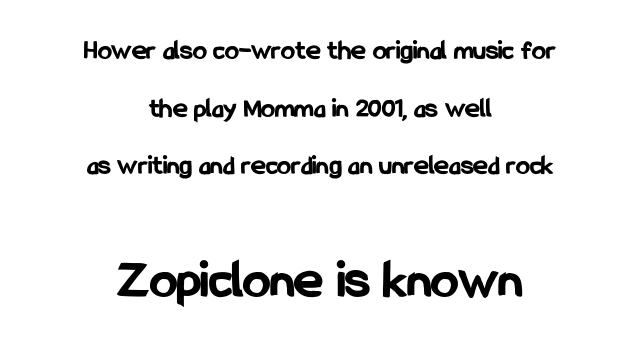
{"serif": "no", "italic": "no", "bold": "yes", "weight": "bold", "width": "condensed", "stroke_contrast": "low", "x_height": "medium", "monospaced": "no", "underline": "no", "align": "center", "line_spacing": "loose", "line_spacing_ratio": 2.06, "letter_spacing": "normal", "letter_spacing_em": 0.0, "larger_block": "second", "size_ratio": 1.96, "glyph_px": 55}
